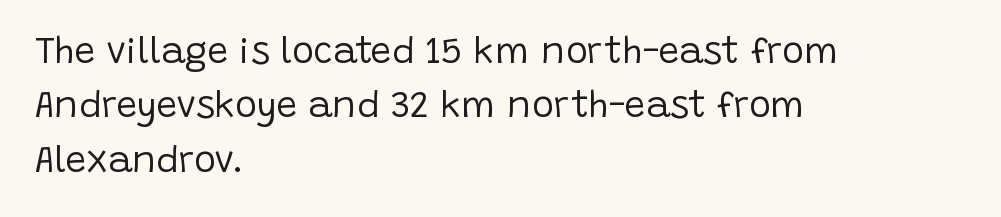
Q: Is the text bold? A: No.
Q: Is the text italic (slanted)? A: No, it is upright.
Q: Is the typeface a serif or a sans-serif typeface? A: Sans-serif.
Q: Is the text underlined? A: No.
Q: How is the paragraph aligned? A: Left-aligned.
Q: Is the spacing between letters normal or unusually wide? A: Normal.
Q: Is the spacing between lines tight, normal or loose? A: Normal.
Q: Width (condensed, normal, or wide)? A: Normal.
Q: Stroke contrast? A: Low.
Q: x-height? A: Large.
Q: Monospaced? A: No.
